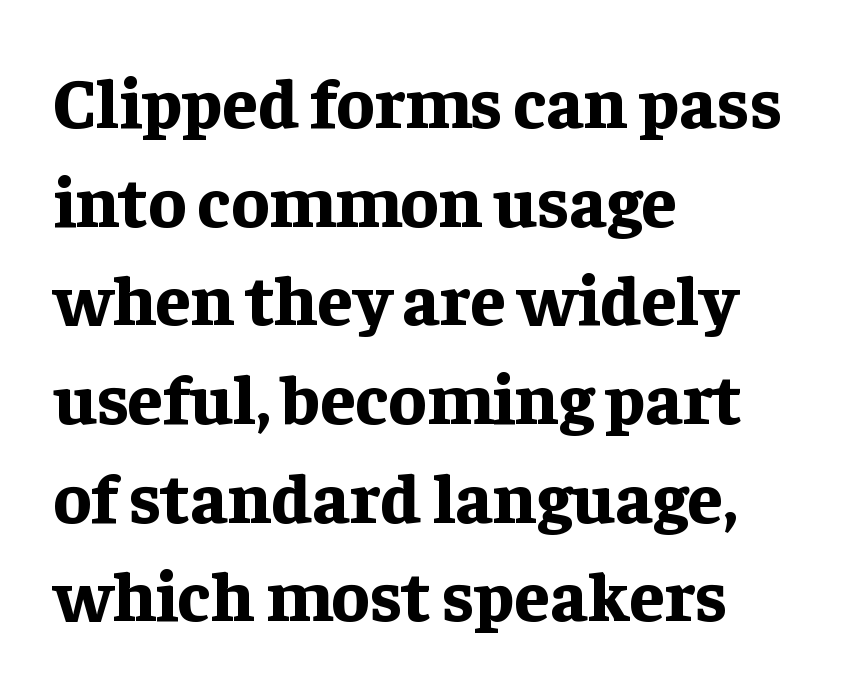
The image shows 71 px bold serif type, upright; set left-aligned, normal line spacing (1.39x), normal letter spacing, not underlined; low stroke contrast and a medium x-height.
